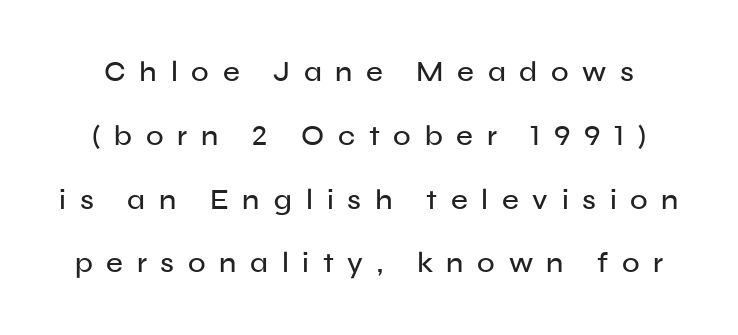
The image shows 29 px sans-serif type, upright; set loose line spacing (2.2x), unusually wide letter spacing (+0.47 em), not underlined; low stroke contrast and a medium x-height.
